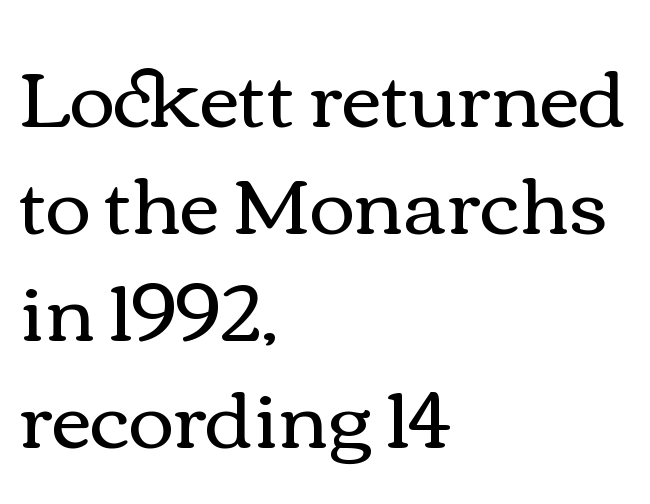
{"italic": "no", "bold": "no", "weight": "regular", "width": "wide", "stroke_contrast": "medium", "x_height": "medium", "monospaced": "no", "underline": "no", "align": "left", "line_spacing": "normal", "line_spacing_ratio": 1.37, "letter_spacing": "normal", "letter_spacing_em": 0.0, "glyph_px": 78}
